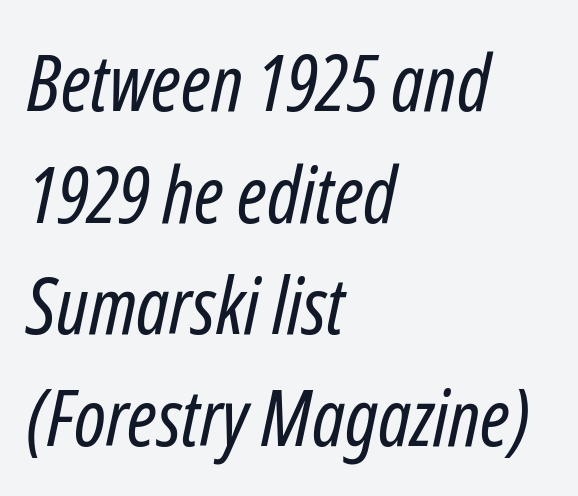
{"italic": "yes", "lean": "right", "slant_degrees": 12, "bold": "no", "weight": "regular", "width": "condensed", "stroke_contrast": "low", "x_height": "medium", "monospaced": "no", "underline": "no", "align": "left", "line_spacing": "normal", "line_spacing_ratio": 1.43, "letter_spacing": "normal", "letter_spacing_em": 0.0, "glyph_px": 78}
